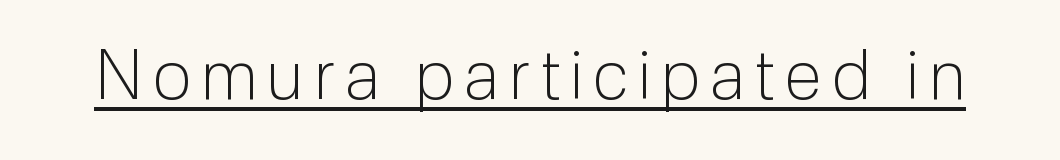
Q: Is the text bold? A: No.
Q: Is the text italic (slanted)? A: No, it is upright.
Q: Is the typeface a serif or a sans-serif typeface? A: Sans-serif.
Q: Is the text underlined? A: Yes.
Q: Width (condensed, normal, or wide)? A: Normal.
Q: Stroke contrast? A: Low.
Q: x-height? A: Medium.
Q: Monospaced? A: No.
